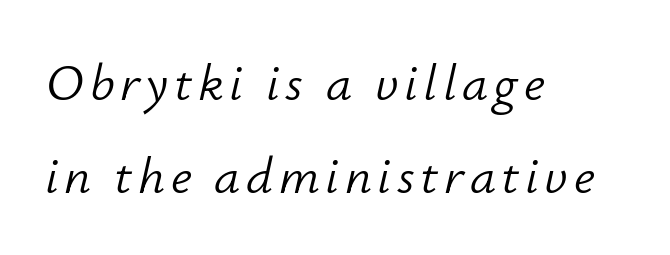
Here the designer chose a conventional face with non-uniform glyph widths. This rendering uses left alignment, leaving the right contour irregular. The face used here has a pronounced slope to its letters. The area under the type is left untouched. The letterforms sit at book weight or below.
